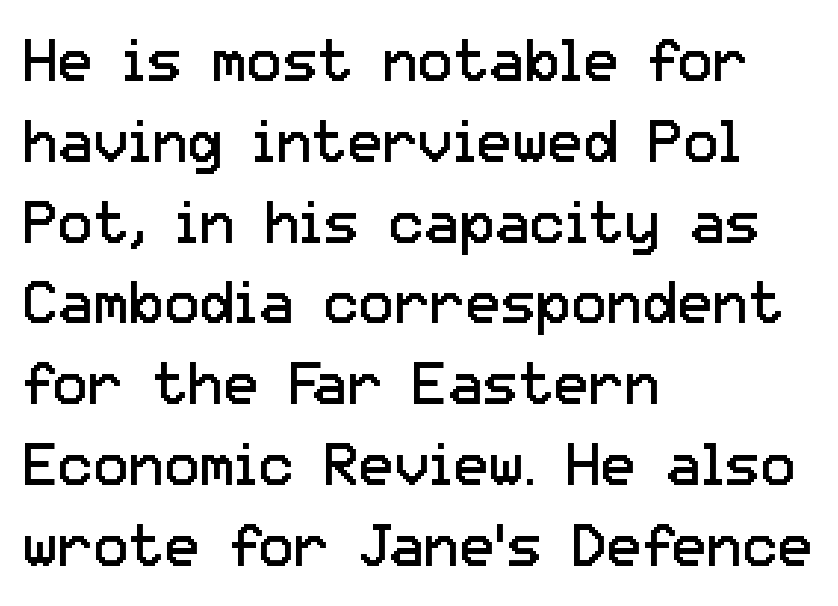
{"serif": "no", "italic": "no", "bold": "no", "weight": "regular", "width": "normal", "stroke_contrast": "low", "x_height": "medium", "monospaced": "no", "underline": "no", "align": "left", "line_spacing": "normal", "line_spacing_ratio": 1.37, "letter_spacing": "normal", "letter_spacing_em": 0.0, "glyph_px": 59}
